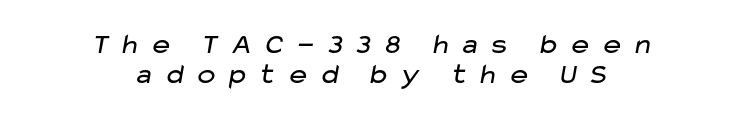
The image shows 29 px regular-weight, wide sans-serif type; set centered, tight line spacing (1.05x), unusually wide letter spacing (+0.29 em), not underlined; low stroke contrast and a medium x-height.
